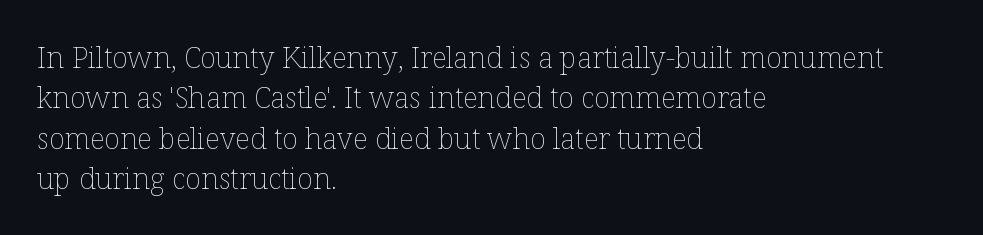
The image shows 29 px thin type, upright; set left-aligned, normal line spacing (1.39x), normal letter spacing, not underlined; low stroke contrast and a medium x-height.
